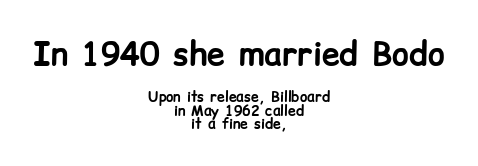
Q: Is the text bold? A: Yes.
Q: Is the text italic (slanted)? A: No, it is upright.
Q: Is the typeface a serif or a sans-serif typeface? A: Sans-serif.
Q: Is the text underlined? A: No.
Q: How is the paragraph aligned? A: Centered.
Q: Is the spacing between letters normal or unusually wide? A: Normal.
Q: Is the spacing between lines tight, normal or loose? A: Tight.
Q: Which block of text is set in a larger size, the first (top) or the second (bottom)? A: The first (top) one.
Q: Width (condensed, normal, or wide)? A: Normal.
Q: Stroke contrast? A: Low.
Q: x-height? A: Medium.
Q: Monospaced? A: No.
